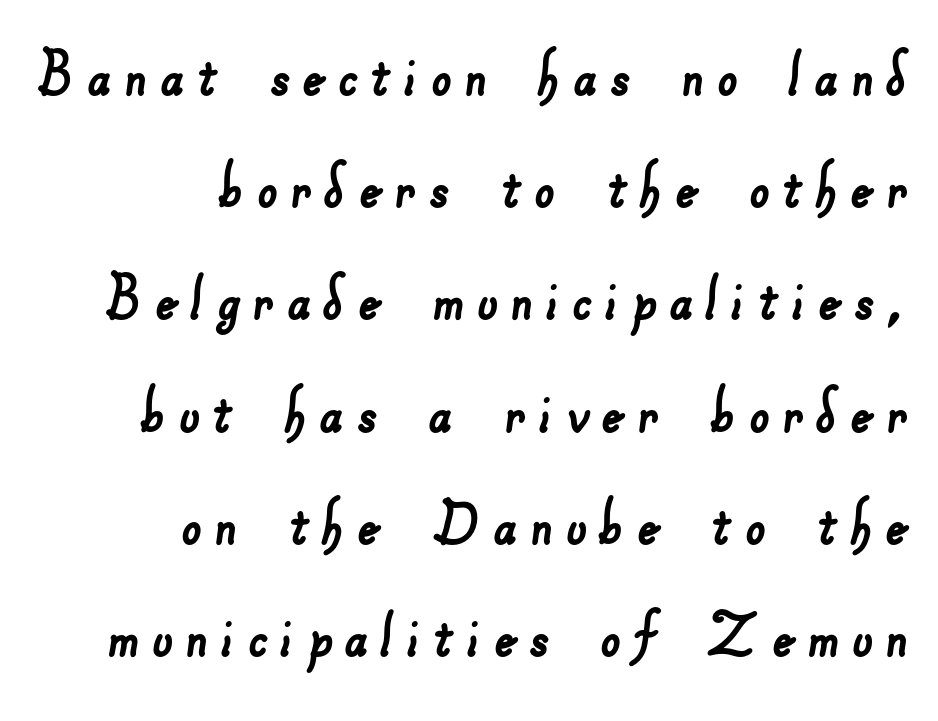
Q: Is the typeface a serif or a sans-serif typeface? A: Sans-serif.
Q: Is the text underlined? A: No.
Q: How is the paragraph aligned? A: Right-aligned.
Q: Is the spacing between lines tight, normal or loose? A: Normal.
Q: Width (condensed, normal, or wide)? A: Normal.
Q: Stroke contrast? A: Low.
Q: x-height? A: Small.
Q: Monospaced? A: No.
